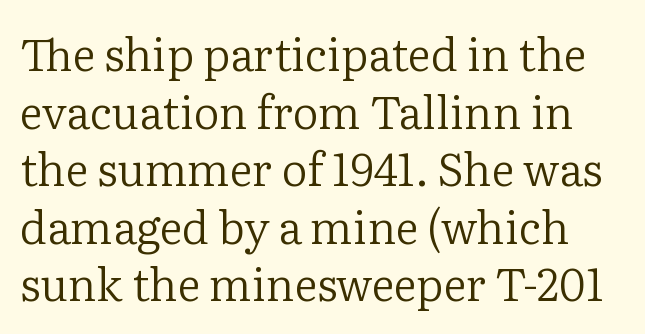
The image shows 45 px regular-weight serif type, upright; set normal line spacing (1.28x), normal letter spacing, not underlined; low stroke contrast and a medium x-height.
